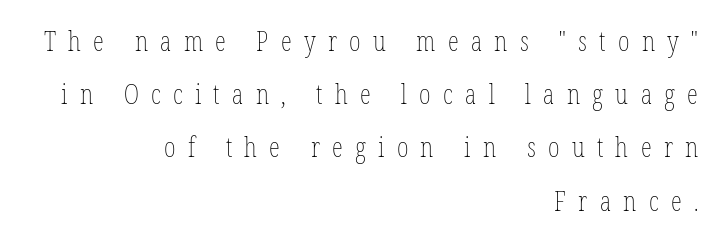
The zone under the glyphs is completely vacant. The ragged edge is on the left, which tells us the setting is flush right. Varying glyph widths throughout — classic text-font behaviour. Inter-character spacing is expanded well beyond the font's built-in metrics. These glyphs show unthickened strokes, regular width or finer. The specimen reads as upright at a glance.
